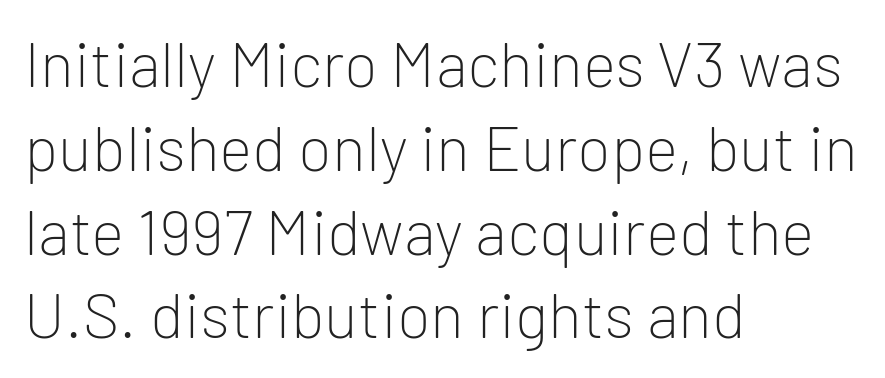
{"serif": "no", "italic": "no", "bold": "no", "weight": "light", "width": "normal", "stroke_contrast": "low", "x_height": "medium", "monospaced": "no", "underline": "no", "align": "left", "line_spacing": "normal", "line_spacing_ratio": 1.33, "letter_spacing": "normal", "letter_spacing_em": 0.0, "glyph_px": 63}
